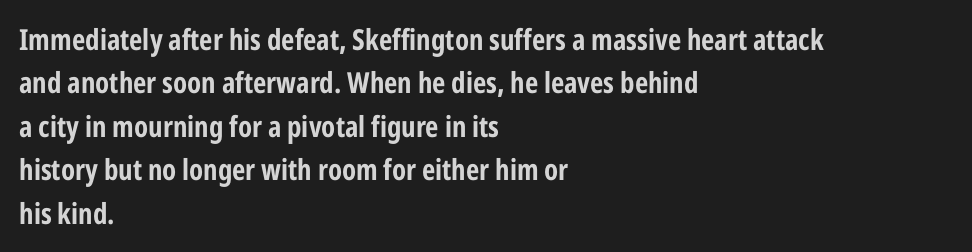
The image shows 29 px bold, condensed sans-serif type, upright; set left-aligned, normal line spacing (1.5x), normal letter spacing, not underlined; low stroke contrast and a medium x-height.
